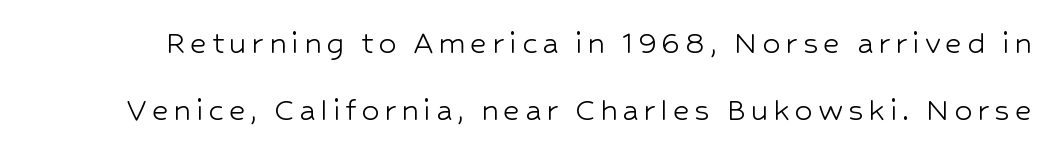
{"serif": "no", "italic": "no", "bold": "no", "weight": "light", "width": "normal", "stroke_contrast": "low", "x_height": "medium", "monospaced": "no", "underline": "no", "line_spacing_ratio": 1.86, "glyph_px": 36}
